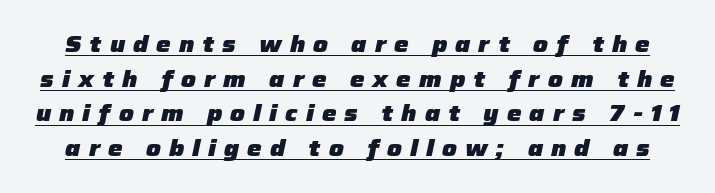
Q: Is the text bold? A: Yes.
Q: Is the text italic (slanted)? A: Yes, it leans right by about 12 degrees.
Q: Is the text underlined? A: Yes.
Q: Is the spacing between letters normal or unusually wide? A: Unusually wide.
Q: Is the spacing between lines tight, normal or loose? A: Normal.
